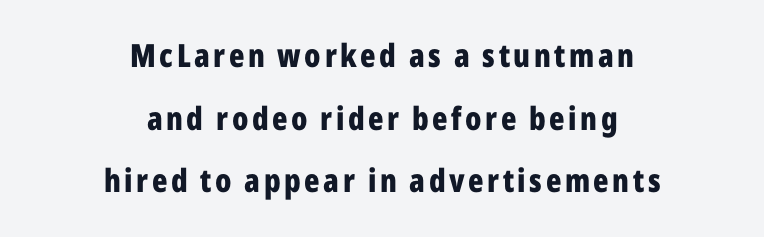
Each letter keeps its own natural width here, so spacing adapts to shape. Any mark beneath the type? The region is blank. Notice how the passage keeps no hard edge, just a central spine. Leading: increased.
